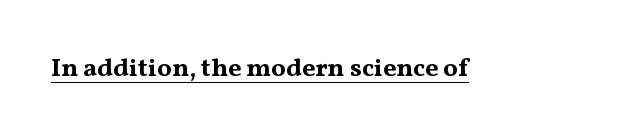
Q: Is the text bold? A: Yes.
Q: Is the text italic (slanted)? A: No, it is upright.
Q: Is the text underlined? A: Yes.
Q: Is the spacing between letters normal or unusually wide? A: Normal.
